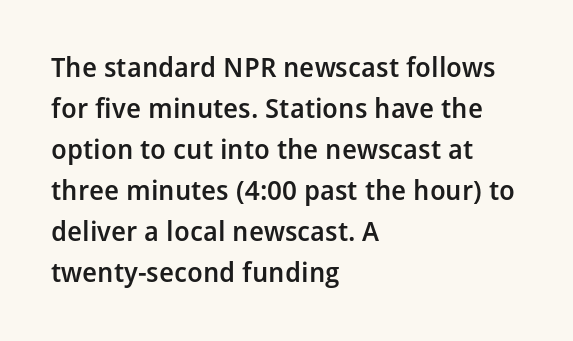
Q: Is the text bold? A: Semi-bold.
Q: Is the text italic (slanted)? A: No, it is upright.
Q: Is the text underlined? A: No.
Q: How is the paragraph aligned? A: Left-aligned.
Q: Is the spacing between letters normal or unusually wide? A: Normal.
Q: Is the spacing between lines tight, normal or loose? A: Normal.
